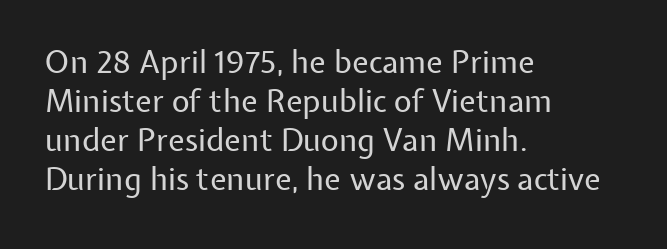
The image shows 31 px regular-weight sans-serif type, upright; set left-aligned, normal line spacing (1.26x), normal letter spacing, not underlined; low stroke contrast and a medium x-height.
